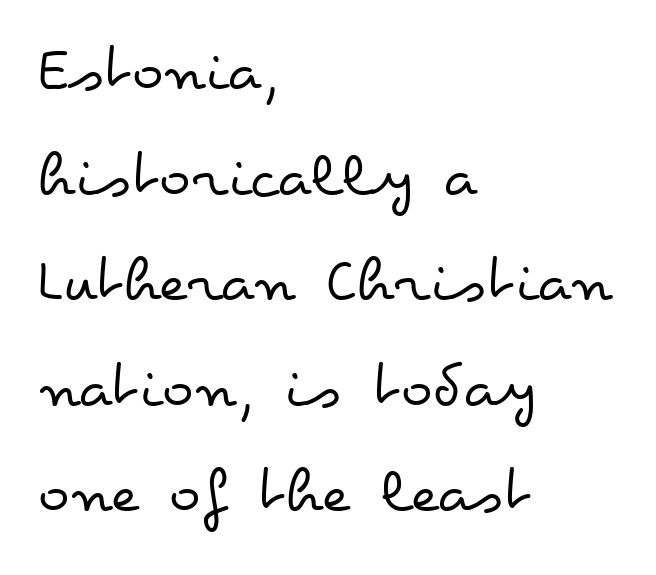
Teacher's note: observe the even left margin — that is flush-left alignment. The baseline area is clear. Here the designer chose a conventional face with non-uniform glyph widths. Summary of weight: not heavy and not bold. Honestly, the row spacing looks completely unremarkable.
